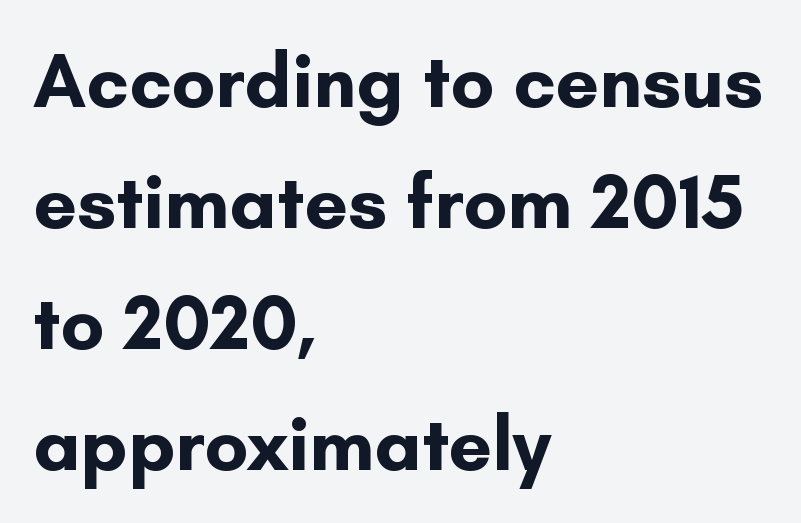
Q: Is the text bold? A: Yes.
Q: Is the text italic (slanted)? A: No, it is upright.
Q: Is the typeface a serif or a sans-serif typeface? A: Sans-serif.
Q: Is the text underlined? A: No.
Q: How is the paragraph aligned? A: Left-aligned.
Q: Is the spacing between letters normal or unusually wide? A: Normal.
Q: Is the spacing between lines tight, normal or loose? A: Normal.
Q: Width (condensed, normal, or wide)? A: Normal.
Q: Stroke contrast? A: Low.
Q: x-height? A: Small.
Q: Monospaced? A: No.
